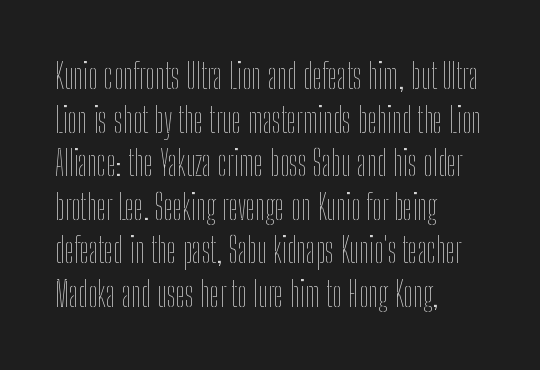
The image shows 34 px thin, condensed type, upright; set left-aligned, normal line spacing (1.28x), normal letter spacing, not underlined; low stroke contrast and a medium x-height.
